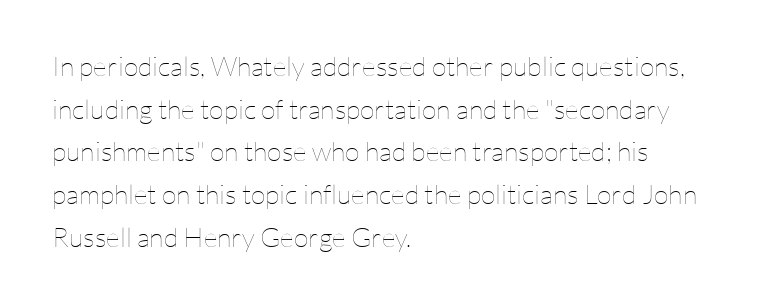
The image shows 27 px text type, upright; set left-aligned, normal line spacing (1.58x), normal letter spacing, not underlined.
